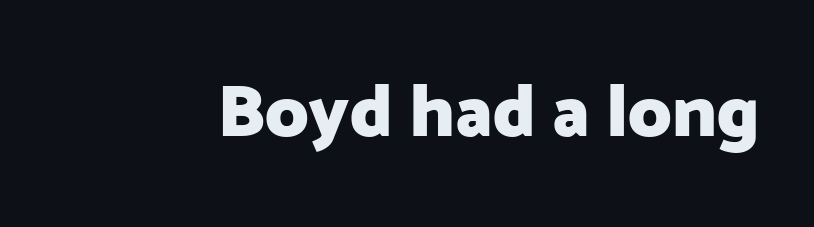
{"serif": "no", "italic": "no", "bold": "yes", "weight": "heavy", "width": "normal", "stroke_contrast": "low", "x_height": "medium", "monospaced": "no", "underline": "no", "letter_spacing": "normal", "letter_spacing_em": 0.0, "glyph_px": 74}
